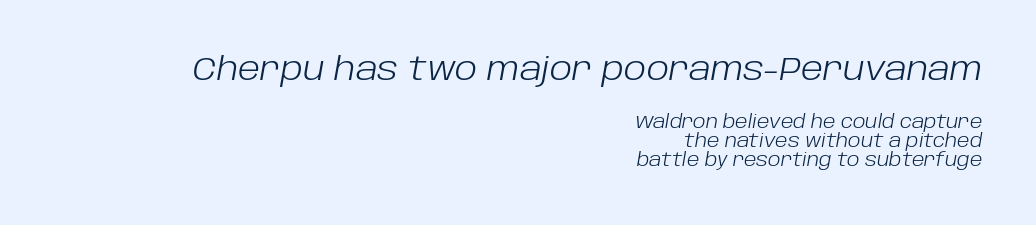
Type size steps down from the first block to the second. The rendering uses natural spacing where letterforms have individual widths. Does the copy run flush right? Yes — the right margin is perfectly even. The tracking reads as untouched default to a designer's eye. Has an underline been added? It has not.
